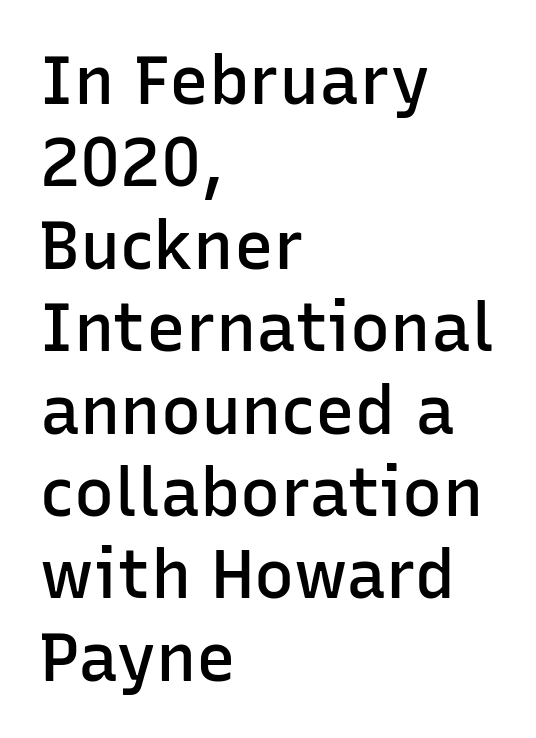
Q: Is the text bold? A: Semi-bold.
Q: Is the text italic (slanted)? A: No, it is upright.
Q: Is the typeface a serif or a sans-serif typeface? A: Sans-serif.
Q: Is the text underlined? A: No.
Q: How is the paragraph aligned? A: Left-aligned.
Q: Is the spacing between letters normal or unusually wide? A: Normal.
Q: Width (condensed, normal, or wide)? A: Normal.
Q: Stroke contrast? A: Low.
Q: x-height? A: Medium.
Q: Monospaced? A: No.
